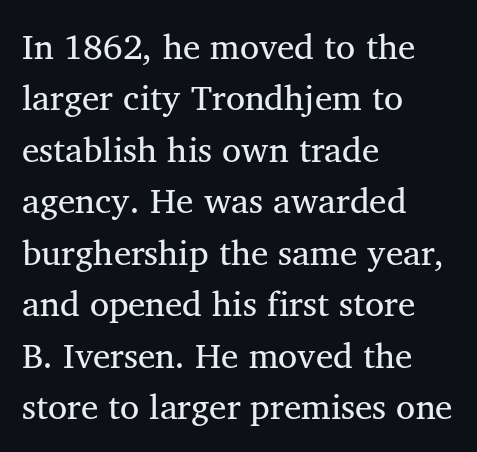
{"serif": "yes", "italic": "no", "bold": "no", "weight": "regular", "width": "normal", "stroke_contrast": "medium", "x_height": "medium", "monospaced": "no", "underline": "no", "align": "left", "line_spacing": "normal", "line_spacing_ratio": 1.47, "letter_spacing": "normal", "letter_spacing_em": 0.0, "glyph_px": 35}
